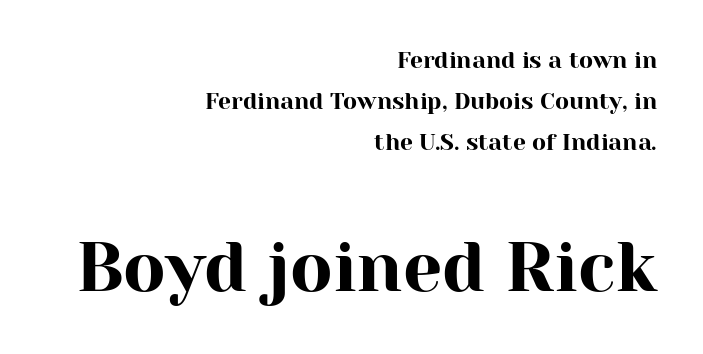
The words here are not underlined. This sample uses plain, unmodified letter spacing. Does the lettering tilt? It doesn't — this is upright. All the whitespace from short lines collects on the left.
